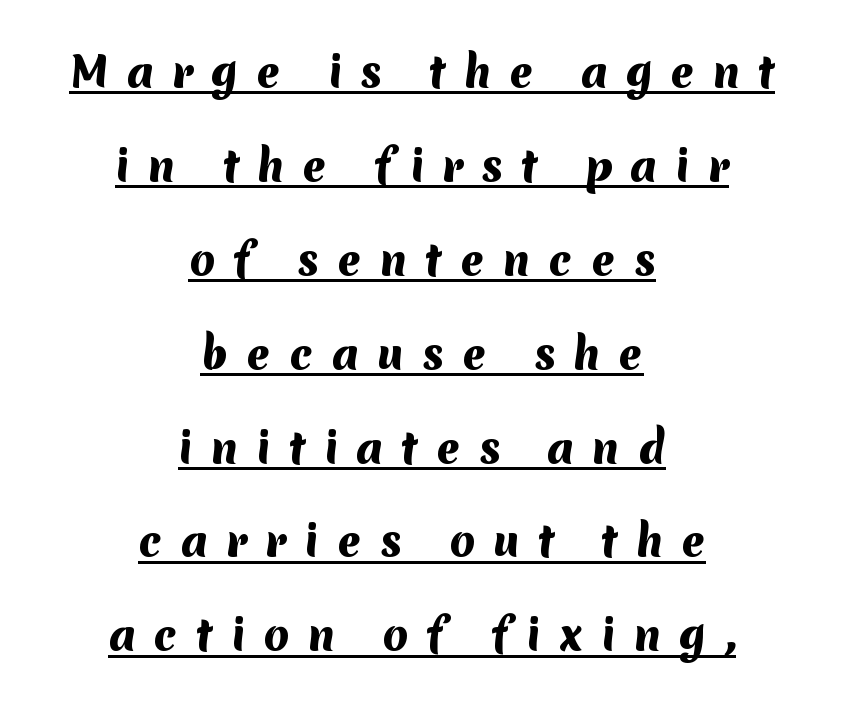
The glyphs in this specimen are sans serif. The rendering uses the underline text-decoration. Each line is balanced around a shared central axis. The letters advance in unequal steps, a hallmark of proportional type. Emphasis by weight is at full strength: bold. The block of text is sparse from top to bottom, with ample space between rows.
